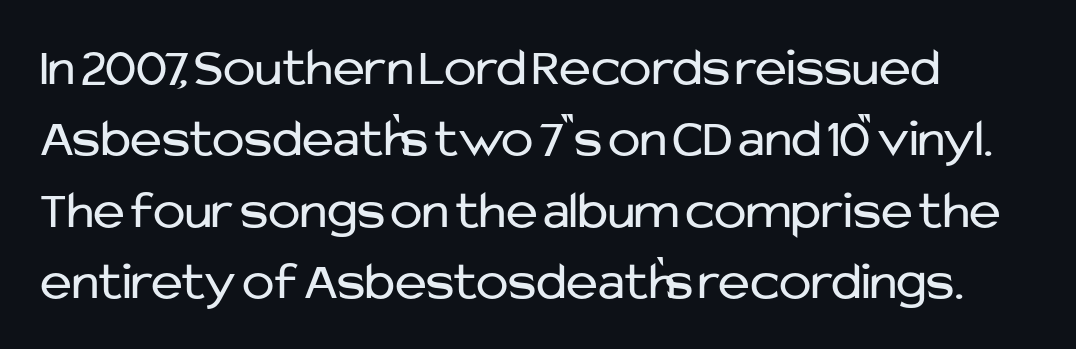
The image shows 54 px regular-weight sans-serif type, upright; set normal line spacing (1.32x), normal letter spacing, not underlined; low stroke contrast and a medium x-height.
